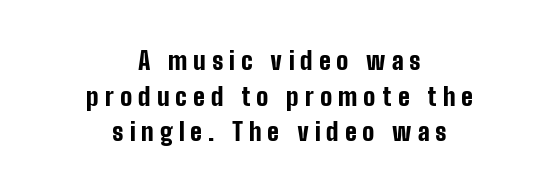
Q: Is the text bold? A: Yes.
Q: Is the text italic (slanted)? A: No, it is upright.
Q: Is the text underlined? A: No.
Q: How is the paragraph aligned? A: Centered.
Q: Is the spacing between letters normal or unusually wide? A: Unusually wide.
Q: Is the spacing between lines tight, normal or loose? A: Normal.
